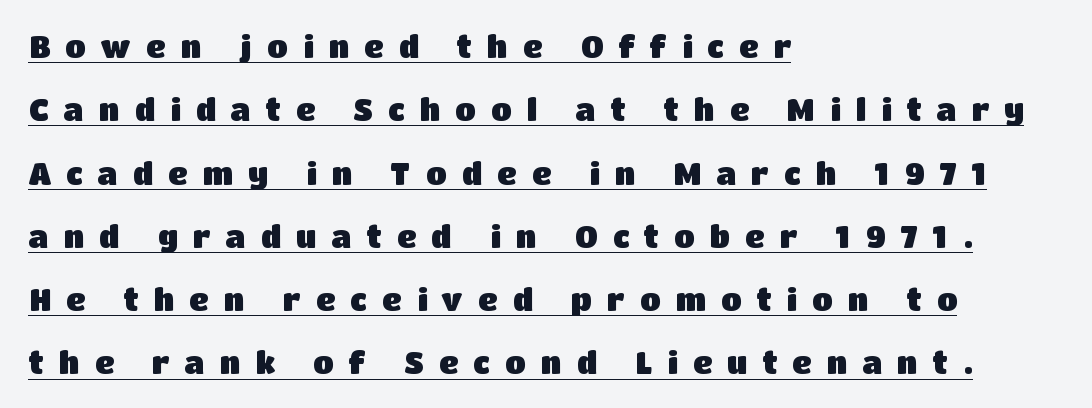
The image shows 30 px heavy sans-serif type, upright; set left-aligned, loose line spacing (2.11x), unusually wide letter spacing (+0.5 em), underlined; low stroke contrast and a large x-height.
